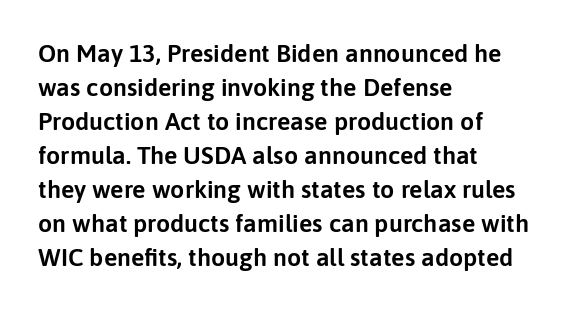
The image shows 25 px text type, upright; set left-aligned, normal line spacing (1.36x), normal letter spacing, not underlined.
